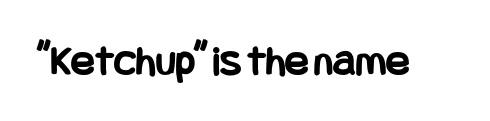
The image shows 44 px bold, condensed sans-serif type, upright; set normal letter spacing, not underlined; low stroke contrast and a large x-height.
